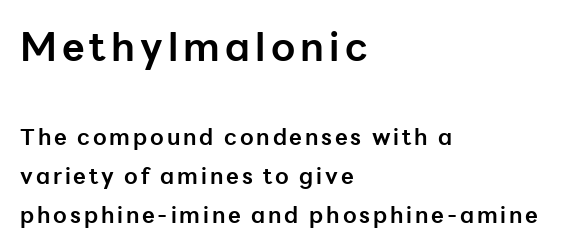
The image shows 39 px bold sans-serif type, upright; set left-aligned, line spacing 1.78x, not underlined; the first (top) block is 1.77x larger; low stroke contrast and a medium x-height.
